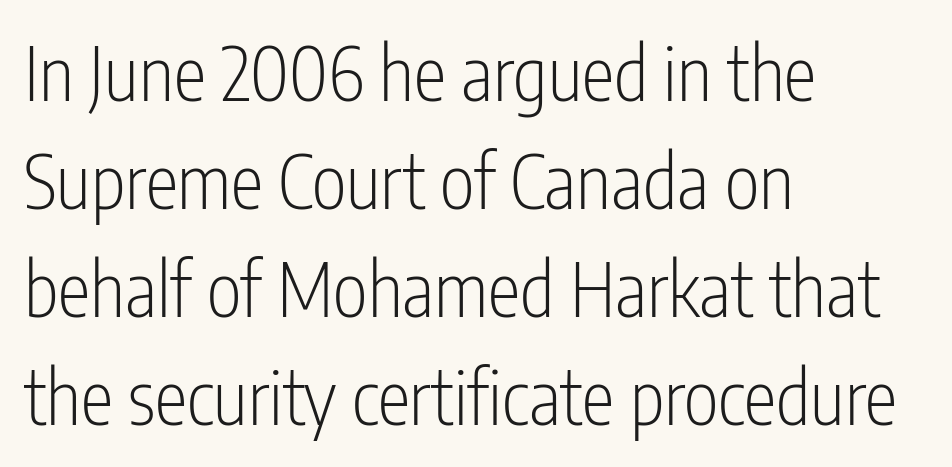
The image shows 74 px light, condensed sans-serif type, upright; set left-aligned, normal line spacing (1.46x), normal letter spacing, not underlined; low stroke contrast and a medium x-height.
